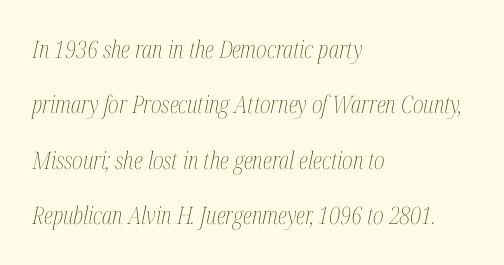
{"italic": "yes", "lean": "right", "slant_degrees": 12, "bold": "no", "underline": "no", "align": "left", "line_spacing": "loose", "line_spacing_ratio": 2.31, "letter_spacing": "normal", "letter_spacing_em": 0.0, "glyph_px": 24}
